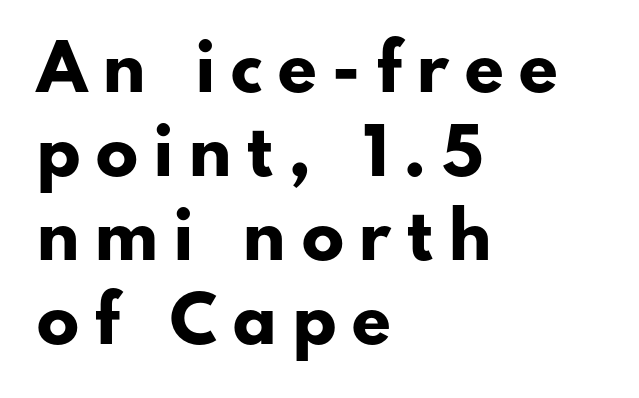
The image shows 70 px bold sans-serif type, upright; set left-aligned, line spacing 1.2x, unusually wide letter spacing (+0.23 em), not underlined; low stroke contrast and a small x-height.
